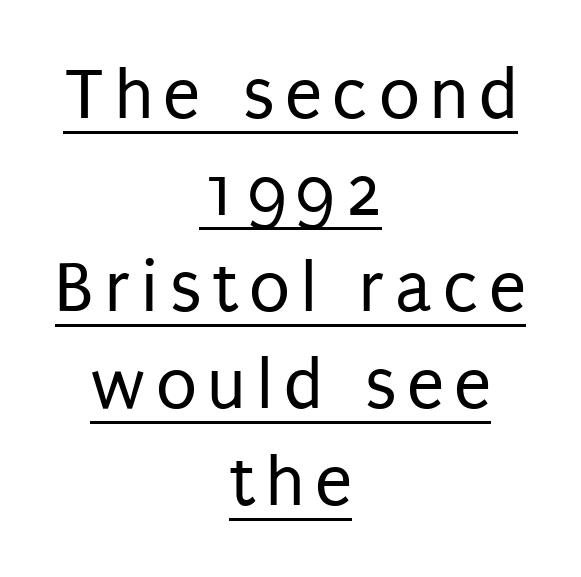
Q: Is the text bold? A: No.
Q: Is the text italic (slanted)? A: No, it is upright.
Q: Is the typeface a serif or a sans-serif typeface? A: Sans-serif.
Q: Is the text underlined? A: Yes.
Q: How is the paragraph aligned? A: Centered.
Q: Is the spacing between lines tight, normal or loose? A: Normal.
Q: Width (condensed, normal, or wide)? A: Condensed.
Q: Stroke contrast? A: Low.
Q: x-height? A: Large.
Q: Monospaced? A: No.
